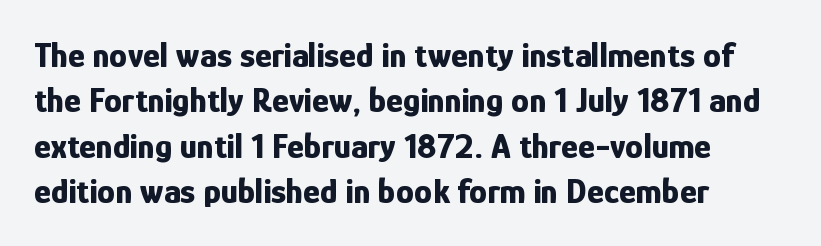
Q: Is the text bold? A: Yes.
Q: Is the text italic (slanted)? A: No, it is upright.
Q: Is the typeface a serif or a sans-serif typeface? A: Sans-serif.
Q: Is the text underlined? A: No.
Q: How is the paragraph aligned? A: Left-aligned.
Q: Is the spacing between letters normal or unusually wide? A: Normal.
Q: Is the spacing between lines tight, normal or loose? A: Normal.
Q: Width (condensed, normal, or wide)? A: Condensed.
Q: Stroke contrast? A: Low.
Q: x-height? A: Medium.
Q: Monospaced? A: No.
